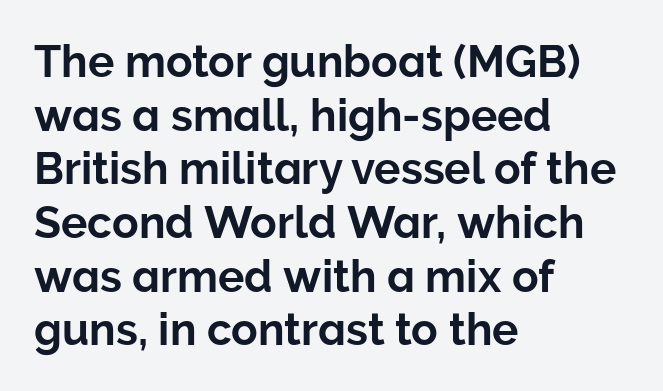
{"serif": "no", "italic": "no", "width": "normal", "stroke_contrast": "low", "x_height": "medium", "monospaced": "no", "underline": "no", "align": "left", "line_spacing_ratio": 1.22, "letter_spacing": "normal", "letter_spacing_em": 0.0, "glyph_px": 44}
